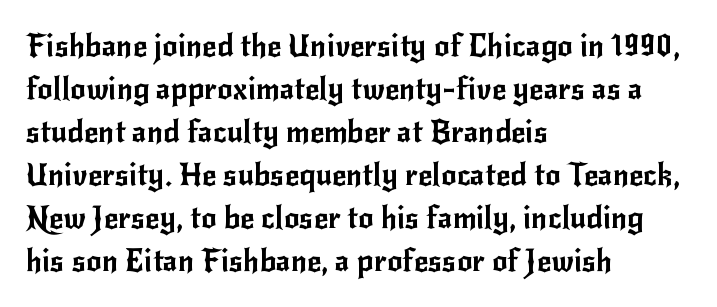
The image shows 31 px sans-serif type, upright; set left-aligned, normal line spacing (1.39x), normal letter spacing, not underlined; low stroke contrast and a small x-height.
